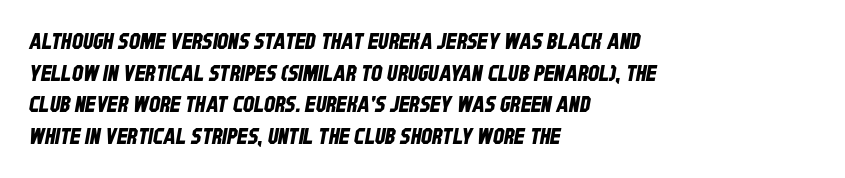
{"underline": "no", "align": "left", "line_spacing": "normal", "line_spacing_ratio": 1.44, "letter_spacing": "normal", "letter_spacing_em": 0.0, "glyph_px": 22}
